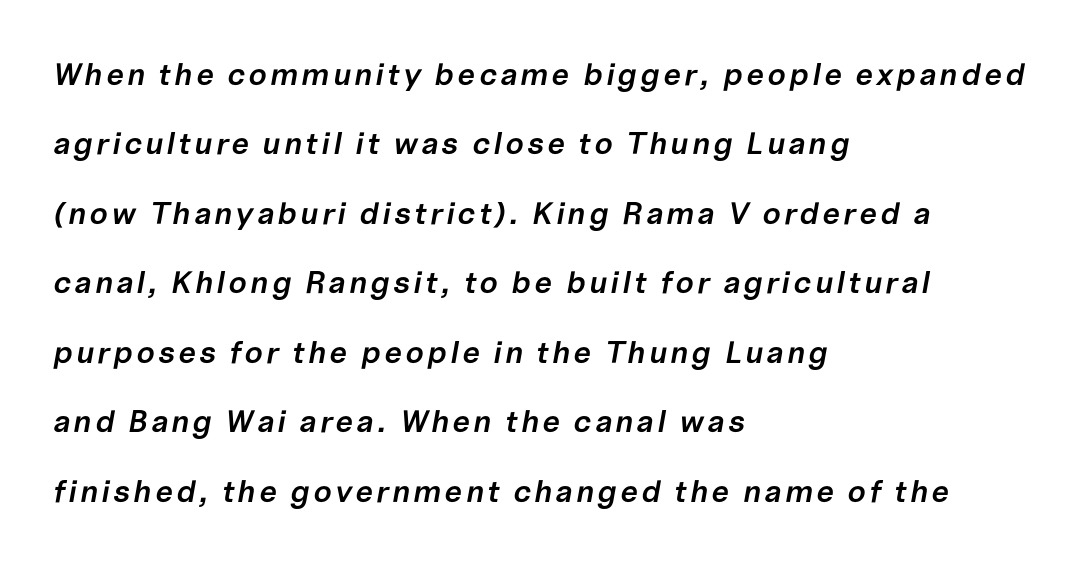
The image shows 31 px semibold type, italic (leaning right); set left-aligned, loose line spacing (2.24x), not underlined; low stroke contrast and a medium x-height.
